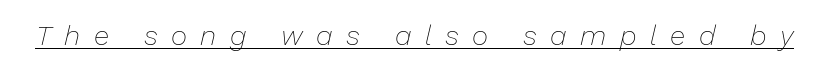
Q: Is the text bold? A: No.
Q: Is the text italic (slanted)? A: Yes, it leans right by about 13 degrees.
Q: Is the text underlined? A: Yes.
Q: Is the spacing between letters normal or unusually wide? A: Unusually wide.
Q: Width (condensed, normal, or wide)? A: Normal.
Q: Stroke contrast? A: Low.
Q: x-height? A: Medium.
Q: Monospaced? A: No.
